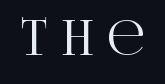
The image shows 49 px condensed serif type, upright; set unusually wide letter spacing (+0.29 em), not underlined; high stroke contrast and a large x-height.
